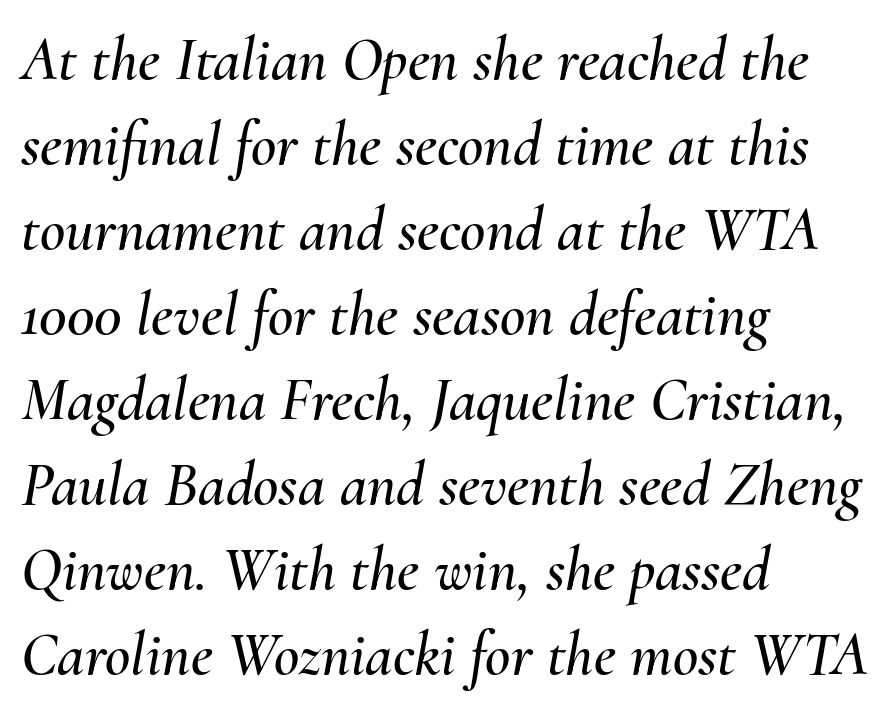
The image shows 62 px text type, italic (leaning right); set left-aligned, normal line spacing (1.37x), normal letter spacing, not underlined; medium stroke contrast and a small x-height.
